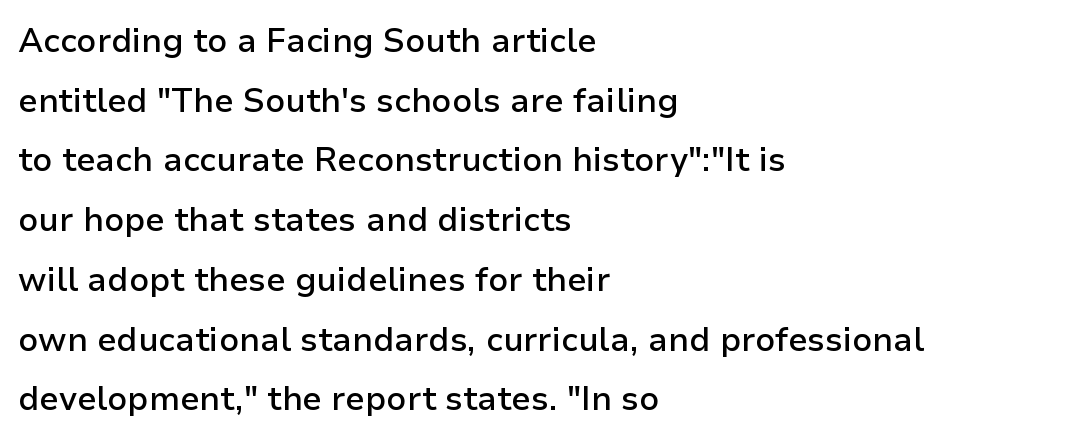
{"serif": "no", "italic": "no", "bold": "semi", "weight": "semibold", "width": "normal", "stroke_contrast": "low", "x_height": "medium", "monospaced": "no", "underline": "no", "align": "left", "line_spacing_ratio": 1.81, "letter_spacing": "normal", "letter_spacing_em": 0.0, "glyph_px": 33}
